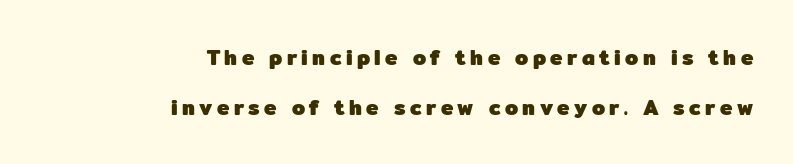
Q: Is the text bold? A: Yes.
Q: Is the text italic (slanted)? A: No, it is upright.
Q: Is the text underlined? A: No.
Q: How is the paragraph aligned? A: Right-aligned.
Q: Is the spacing between letters normal or unusually wide? A: Unusually wide.
Q: Is the spacing between lines tight, normal or loose? A: Loose.
